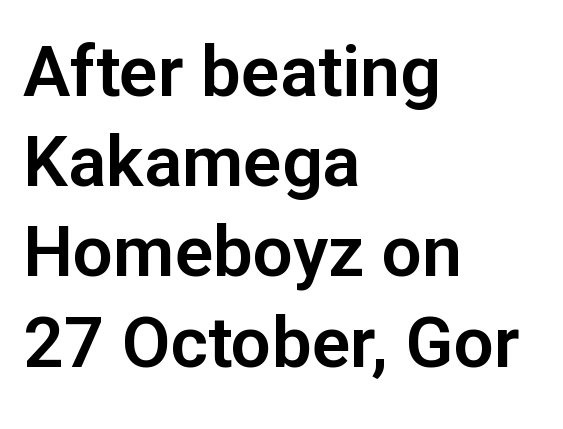
Each word holds together tightly as a unit, with standard inter-letter gaps. Is there any slant? The stems are plumb. Each letter keeps its own natural width here, so spacing adapts to shape. You can tell from the bare stems that sans-serif type was used. Only glyphs here, with clear space below each row.
